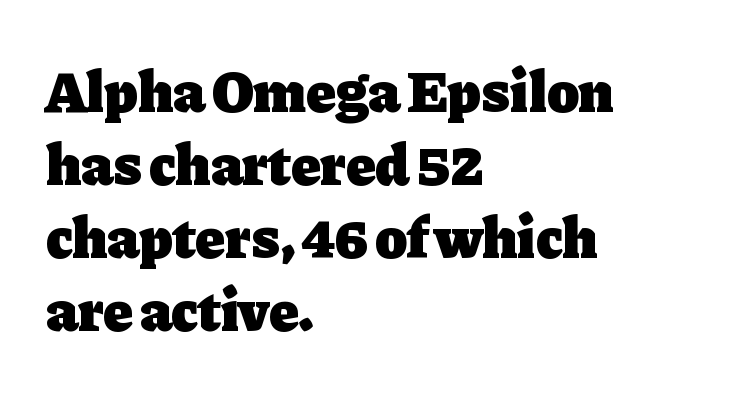
Q: Is the text bold? A: Yes.
Q: Is the text italic (slanted)? A: No, it is upright.
Q: Is the typeface a serif or a sans-serif typeface? A: Serif.
Q: Is the text underlined? A: No.
Q: How is the paragraph aligned? A: Left-aligned.
Q: Is the spacing between letters normal or unusually wide? A: Normal.
Q: Width (condensed, normal, or wide)? A: Normal.
Q: Stroke contrast? A: Low.
Q: x-height? A: Medium.
Q: Monospaced? A: No.
